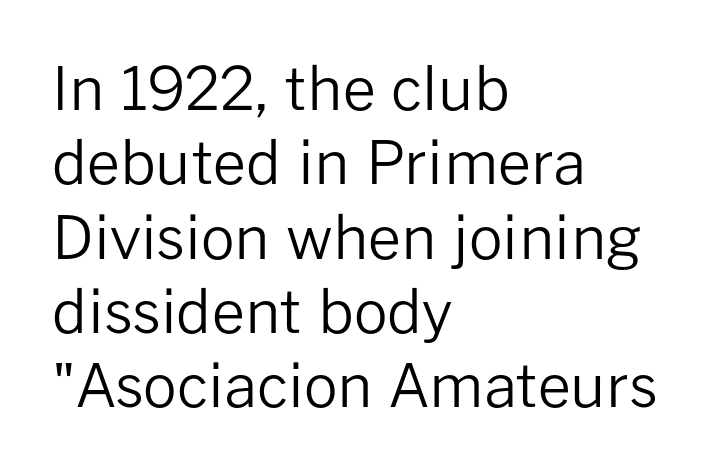
Q: Is the text bold? A: No.
Q: Is the text italic (slanted)? A: No, it is upright.
Q: Is the typeface a serif or a sans-serif typeface? A: Sans-serif.
Q: Is the text underlined? A: No.
Q: How is the paragraph aligned? A: Left-aligned.
Q: Is the spacing between letters normal or unusually wide? A: Normal.
Q: Is the spacing between lines tight, normal or loose? A: Normal.
Q: Width (condensed, normal, or wide)? A: Normal.
Q: Stroke contrast? A: Low.
Q: x-height? A: Medium.
Q: Monospaced? A: No.
